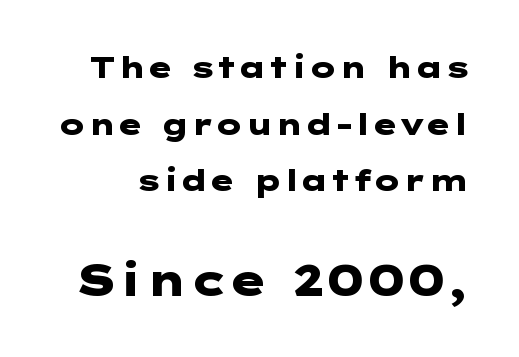
{"serif": "no", "italic": "no", "bold": "yes", "weight": "heavy", "width": "wide", "stroke_contrast": "low", "x_height": "medium", "underline": "no", "line_spacing": "loose", "line_spacing_ratio": 1.95, "letter_spacing": "normal", "letter_spacing_em": 0.0, "larger_block": "second", "size_ratio": 1.48, "glyph_px": 43}
